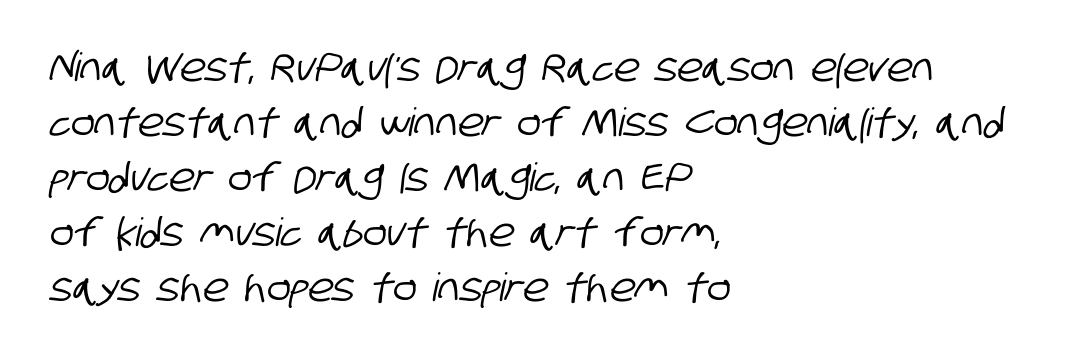
The image shows 39 px condensed sans-serif type; set left-aligned, normal line spacing (1.41x), normal letter spacing, not underlined; low stroke contrast and a large x-height.
